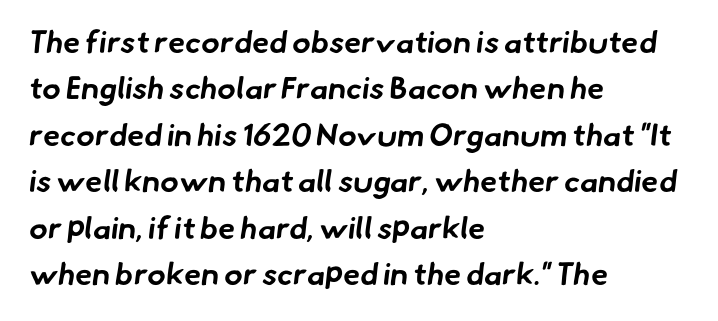
The image shows 31 px bold sans-serif type; set left-aligned, normal line spacing (1.5x), normal letter spacing, not underlined; low stroke contrast and a small x-height.
